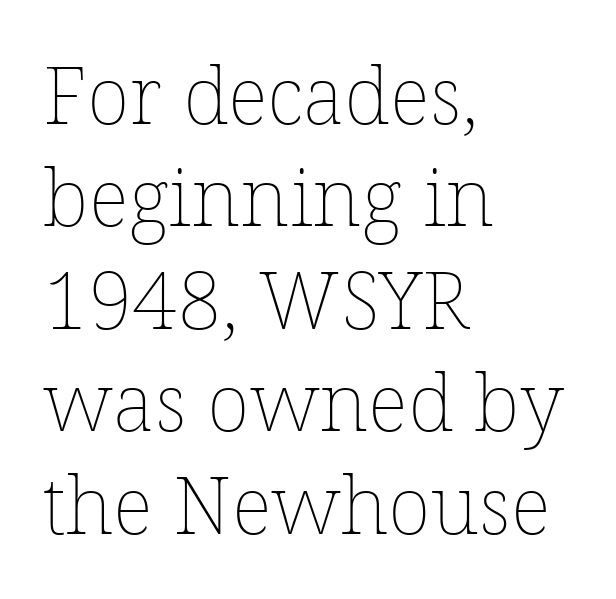
How are the letters spaced? Ordinarily, with no added tracking. The compositor pushed each line to the left boundary. Regarding leading, the lines here are spaced in the standard way. Looks like regular typesetting: each glyph gets only the width it needs.
